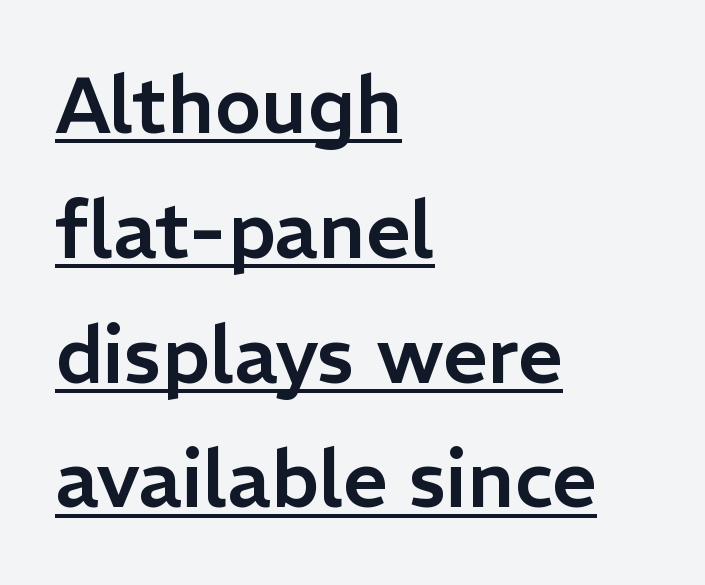
The image shows 79 px sans-serif type, upright; set left-aligned, normal line spacing (1.58x), normal letter spacing, underlined; low stroke contrast and a medium x-height.
